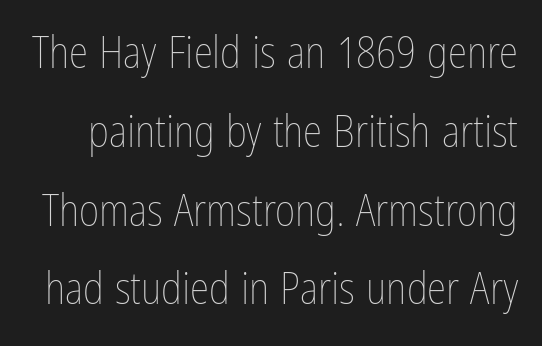
Here the glyphs are tracked normally, forming tight word shapes. Here the designer chose a conventional face with non-uniform glyph widths. The strokes are not fattened; the text isn't bold. The strip under each line holds only bare page. Vertical strokes here are truly vertical.
